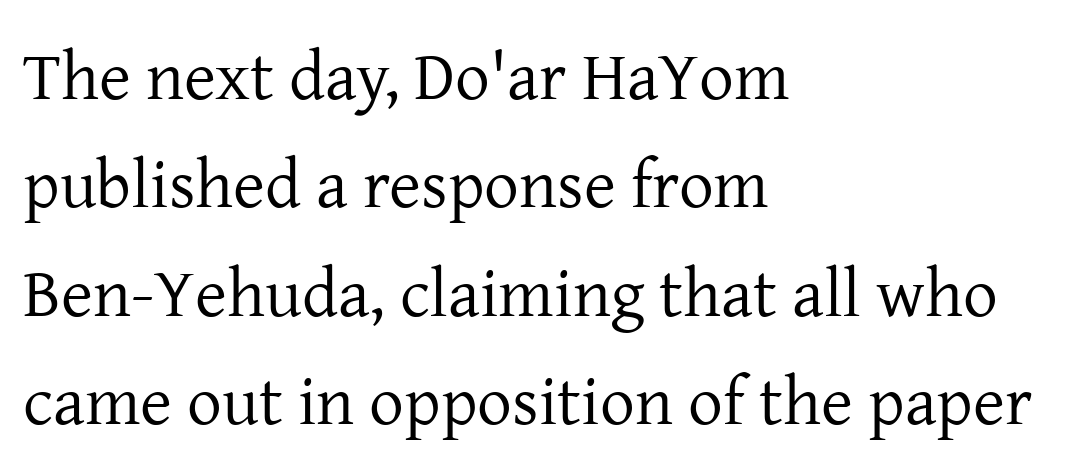
The image shows 69 px regular-weight serif type, upright; set left-aligned, normal line spacing (1.57x), normal letter spacing, not underlined; low stroke contrast and a medium x-height.
